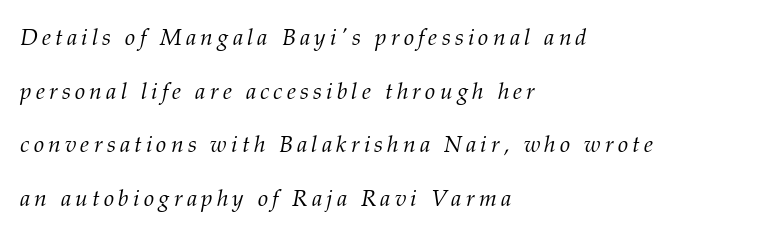
The image shows 23 px text type, italic (leaning right); set left-aligned, loose line spacing (2.33x), not underlined.
